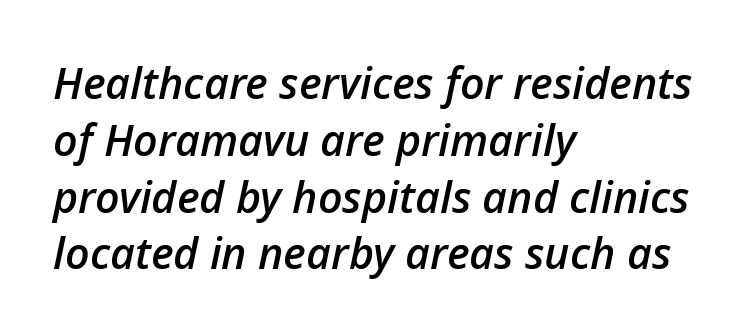
The image shows 43 px semibold type, italic (leaning right); set left-aligned, normal line spacing (1.32x), normal letter spacing, not underlined; low stroke contrast and a medium x-height.
